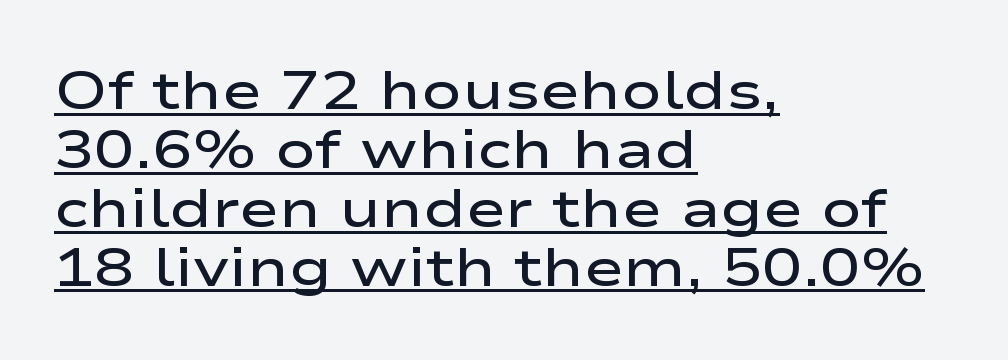
Q: Is the text bold? A: Semi-bold.
Q: Is the text italic (slanted)? A: No, it is upright.
Q: Is the typeface a serif or a sans-serif typeface? A: Sans-serif.
Q: Is the text underlined? A: Yes.
Q: How is the paragraph aligned? A: Left-aligned.
Q: Is the spacing between letters normal or unusually wide? A: Normal.
Q: Is the spacing between lines tight, normal or loose? A: Tight.
Q: Width (condensed, normal, or wide)? A: Wide.
Q: Stroke contrast? A: Low.
Q: x-height? A: Medium.
Q: Monospaced? A: No.
